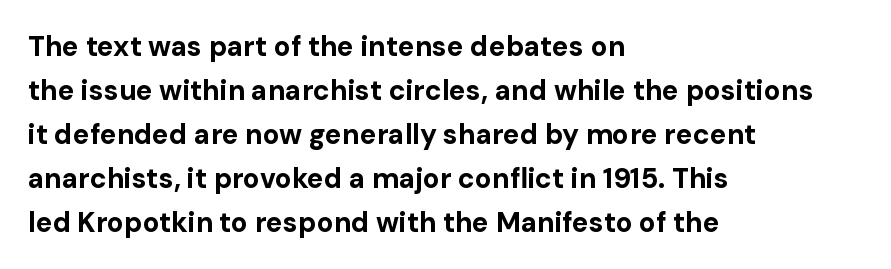
Q: Is the text bold? A: Yes.
Q: Is the text italic (slanted)? A: No, it is upright.
Q: Is the typeface a serif or a sans-serif typeface? A: Sans-serif.
Q: Is the text underlined? A: No.
Q: How is the paragraph aligned? A: Left-aligned.
Q: Is the spacing between letters normal or unusually wide? A: Normal.
Q: Is the spacing between lines tight, normal or loose? A: Normal.
Q: Width (condensed, normal, or wide)? A: Normal.
Q: Stroke contrast? A: Low.
Q: x-height? A: Medium.
Q: Monospaced? A: No.
